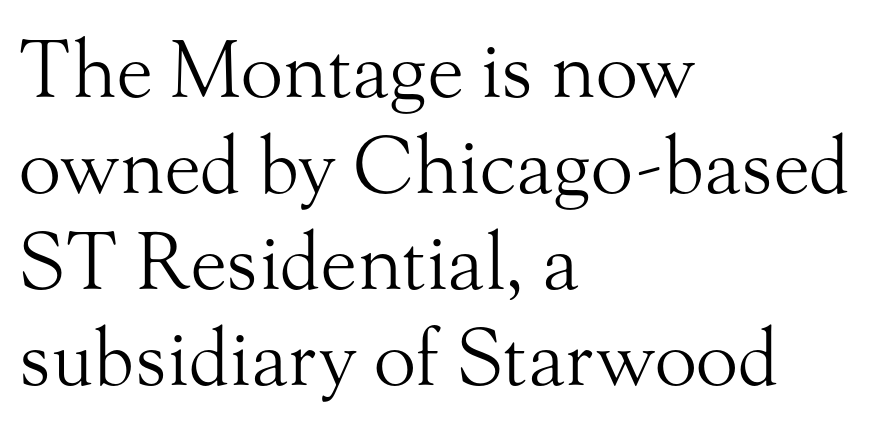
I'd call this a serif setting — the letters wear small feet. Is the stroke heavy? The answer is a plain regular-or-lighter. Spacing verdict: proportional, widths tailored to each character. Ordinary non-slanted type is in use. Descenders are the only things crossing below the line.
